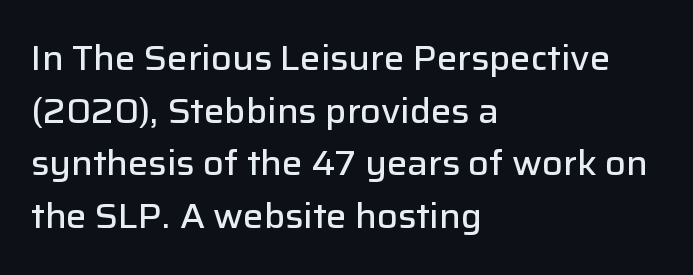
Q: Is the text bold? A: Semi-bold.
Q: Is the text italic (slanted)? A: No, it is upright.
Q: Is the typeface a serif or a sans-serif typeface? A: Sans-serif.
Q: Is the text underlined? A: No.
Q: How is the paragraph aligned? A: Left-aligned.
Q: Is the spacing between letters normal or unusually wide? A: Normal.
Q: Is the spacing between lines tight, normal or loose? A: Normal.
Q: Width (condensed, normal, or wide)? A: Normal.
Q: Stroke contrast? A: Low.
Q: x-height? A: Medium.
Q: Monospaced? A: No.
